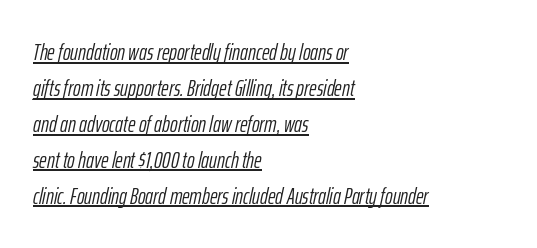
Where is the straight margin? On the left. This block has exactly the height ordinary leading produces. Honestly, the underline is the first thing you notice here. On a weight scale, this lands at 450 or below. In terms of posture, this sample is oblique. Inter-character spacing is left at the font's built-in metrics.
